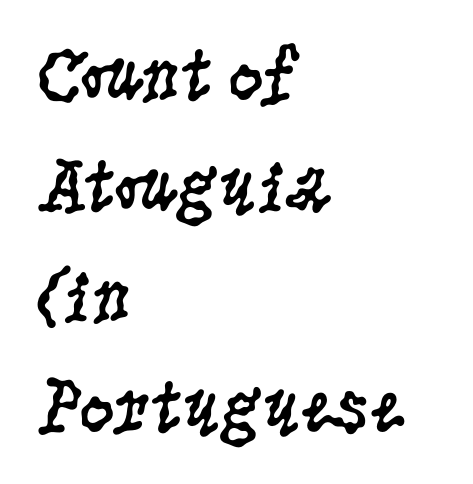
{"serif": "yes", "bold": "no", "weight": "regular", "width": "condensed", "stroke_contrast": "low", "x_height": "large", "monospaced": "no", "underline": "no", "align": "left", "line_spacing": "normal", "line_spacing_ratio": 1.4, "letter_spacing": "normal", "letter_spacing_em": 0.0, "glyph_px": 79}
